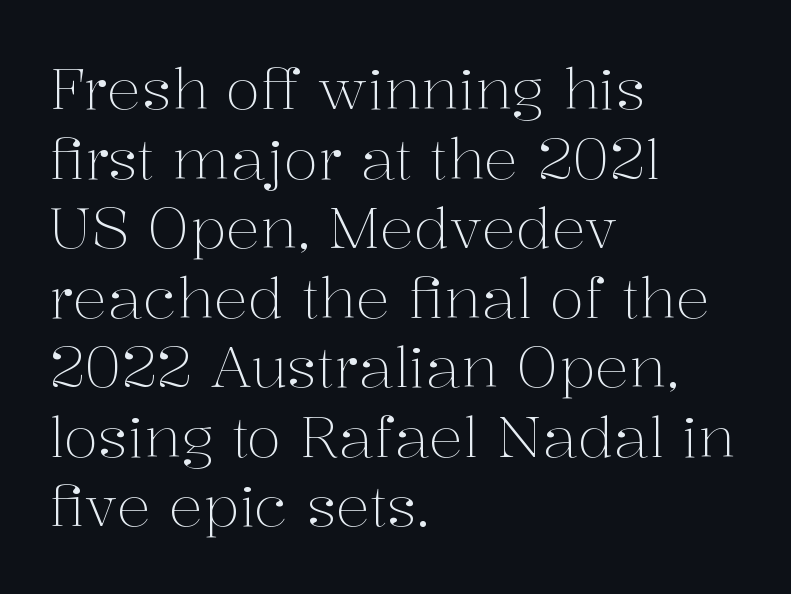
Here the designer chose a conventional face with non-uniform glyph widths. Each letter's strokes conclude with small projecting serifs. These lines were composed using upright roman letters. Unbolded letterforms with no extra heft.
